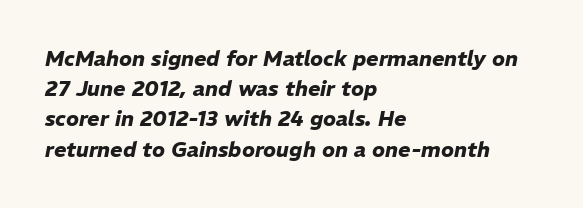
{"italic": "yes", "lean": "right", "slant_degrees": 11, "bold": "yes", "underline": "no", "align": "left", "line_spacing": "normal", "line_spacing_ratio": 1.44, "letter_spacing": "normal", "letter_spacing_em": 0.0, "glyph_px": 21}
